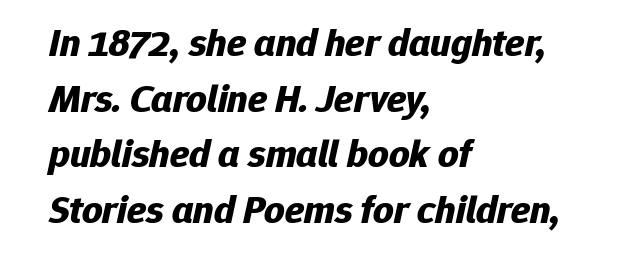
{"italic": "yes", "lean": "right", "slant_degrees": 12, "bold": "yes", "weight": "bold", "width": "normal", "stroke_contrast": "low", "x_height": "medium", "monospaced": "no", "underline": "no", "align": "left", "line_spacing": "normal", "line_spacing_ratio": 1.39, "letter_spacing": "normal", "letter_spacing_em": 0.0, "glyph_px": 40}
